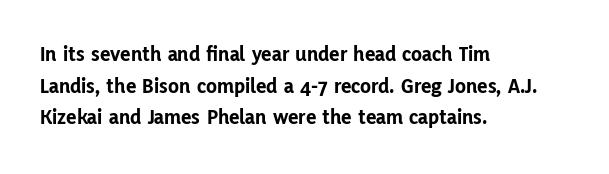
{"italic": "no", "bold": "yes", "underline": "no", "align": "left", "line_spacing": "normal", "line_spacing_ratio": 1.44, "letter_spacing": "normal", "letter_spacing_em": 0.0, "glyph_px": 22}
